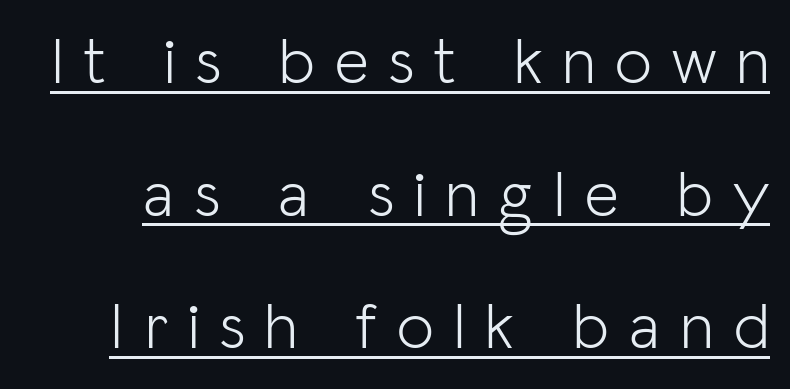
The image shows 66 px light sans-serif type, upright; set loose line spacing (2.01x), unusually wide letter spacing (+0.31 em), underlined; low stroke contrast and a medium x-height.
